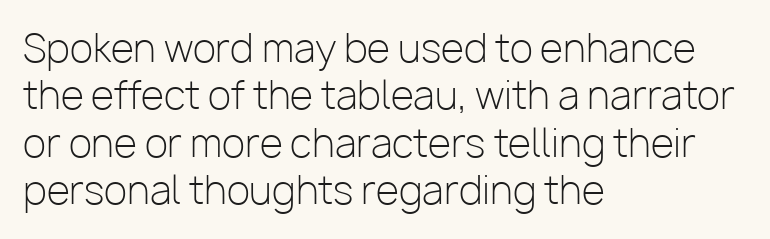
{"serif": "no", "italic": "no", "bold": "no", "weight": "light", "width": "normal", "stroke_contrast": "low", "x_height": "medium", "monospaced": "no", "underline": "no", "align": "left", "line_spacing": "normal", "line_spacing_ratio": 1.25, "letter_spacing": "normal", "letter_spacing_em": 0.0, "glyph_px": 38}
